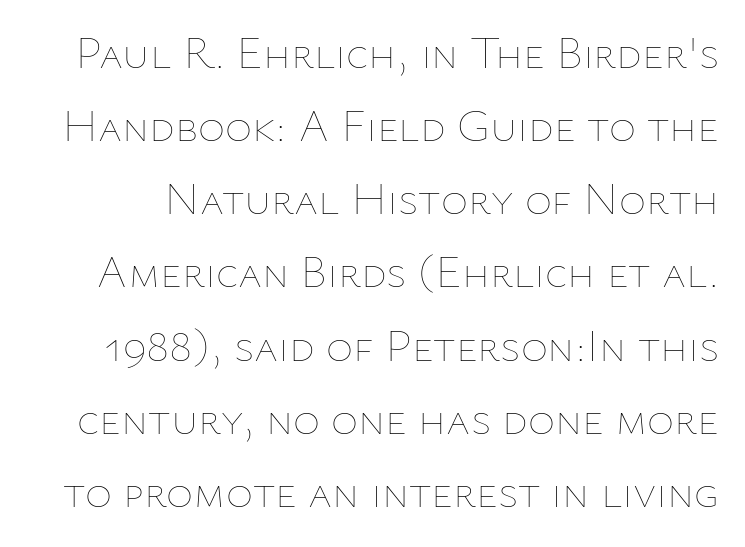
Q: Is the text bold? A: No.
Q: Is the text italic (slanted)? A: No, it is upright.
Q: Is the text underlined? A: No.
Q: Is the spacing between letters normal or unusually wide? A: Normal.
Q: Is the spacing between lines tight, normal or loose? A: Normal.
Q: Width (condensed, normal, or wide)? A: Normal.
Q: Stroke contrast? A: Low.
Q: x-height? A: Medium.
Q: Monospaced? A: No.
